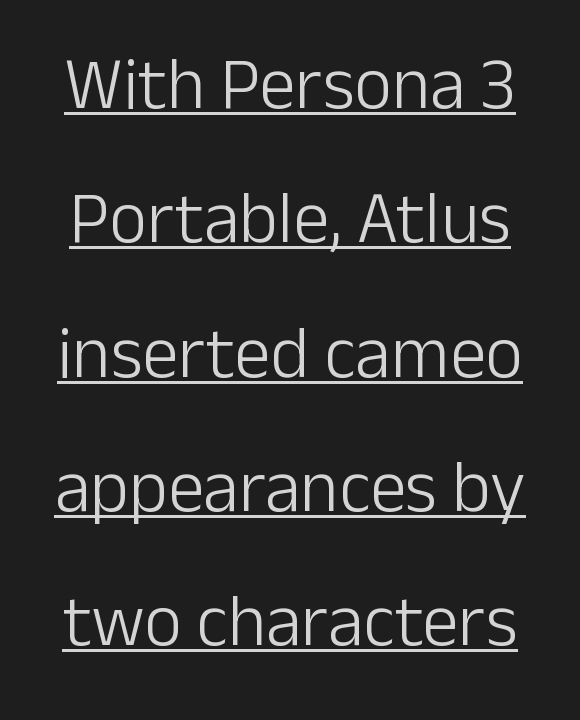
Q: Is the text bold? A: No.
Q: Is the text italic (slanted)? A: No, it is upright.
Q: Is the typeface a serif or a sans-serif typeface? A: Sans-serif.
Q: Is the text underlined? A: Yes.
Q: Is the spacing between letters normal or unusually wide? A: Normal.
Q: Width (condensed, normal, or wide)? A: Normal.
Q: Stroke contrast? A: Low.
Q: x-height? A: Medium.
Q: Monospaced? A: No.
